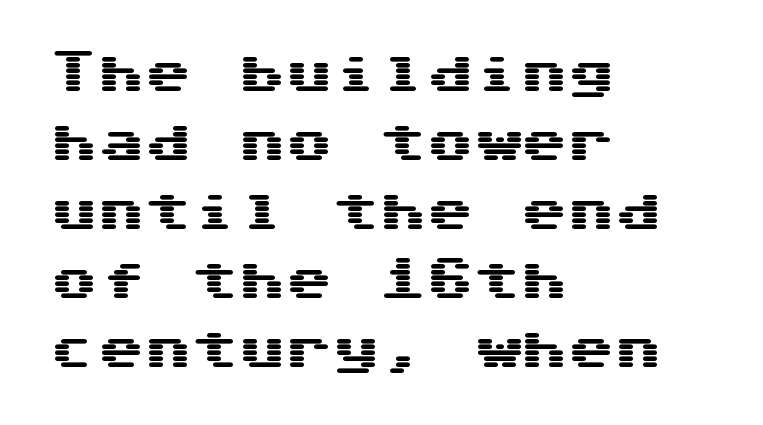
The image shows 47 px wide sans-serif type, upright; set left-aligned, normal line spacing (1.47x), normal letter spacing, not underlined; medium stroke contrast and a medium x-height.
